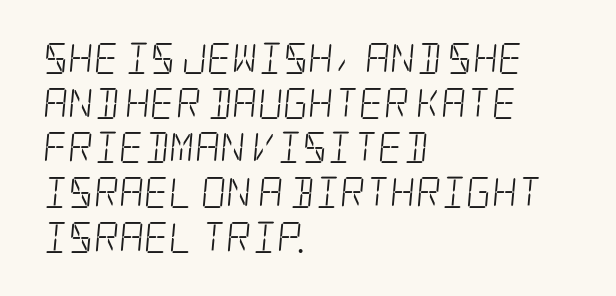
The image shows 31 px light, condensed serif type; set left-aligned, normal line spacing (1.44x), normal letter spacing, not underlined; low stroke contrast and a large x-height.
